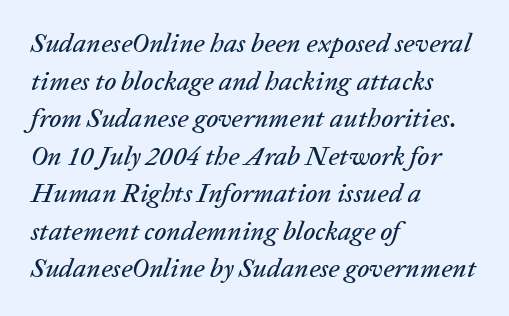
The image shows 27 px text type, italic (leaning right); set left-aligned, normal line spacing (1.39x), normal letter spacing, not underlined.
